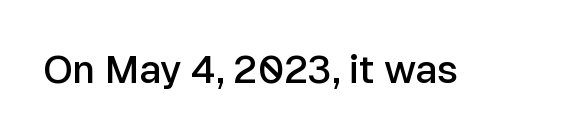
The image shows 39 px semibold sans-serif type, upright; set normal letter spacing, not underlined; low stroke contrast and a medium x-height.
